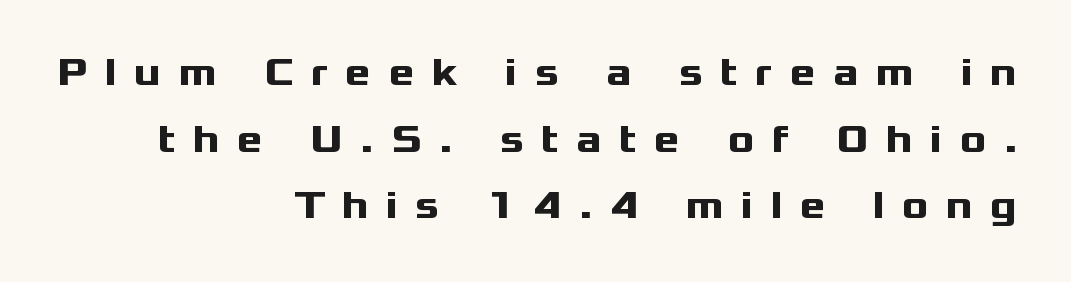
Note: no serifs on the glyphs. Each letter keeps its own natural width here, so spacing adapts to shape. Tall strokes in this sample are plumb rather than angled. Each line ends at the same right margin while the left side varies. Honestly, there is no underline to notice here at all. Does the weight exceed regular? Yes, all the way to bold.
